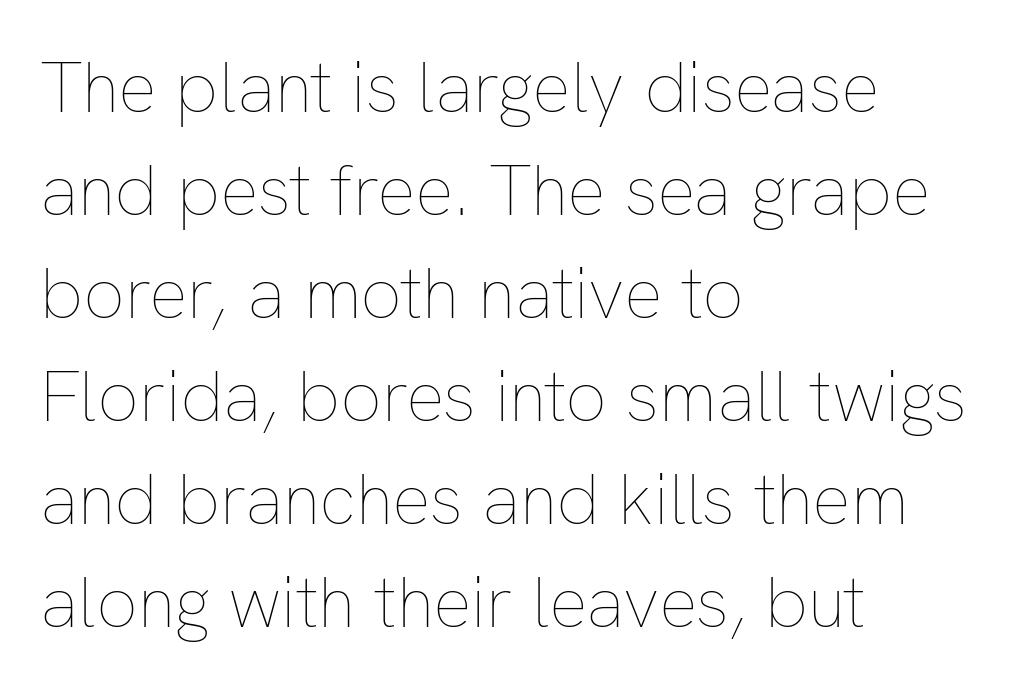
{"italic": "no", "bold": "no", "weight": "thin", "width": "normal", "stroke_contrast": "low", "x_height": "medium", "monospaced": "no", "underline": "no", "align": "left", "line_spacing": "normal", "line_spacing_ratio": 1.43, "letter_spacing": "normal", "letter_spacing_em": 0.0, "glyph_px": 72}
